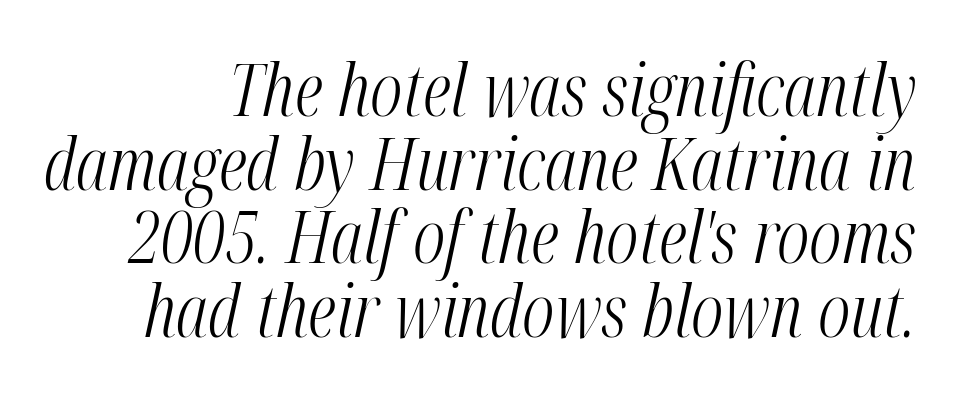
The image shows 73 px light, condensed type, italic (leaning right); set tight line spacing (1.01x), normal letter spacing, not underlined; medium stroke contrast and a medium x-height.
